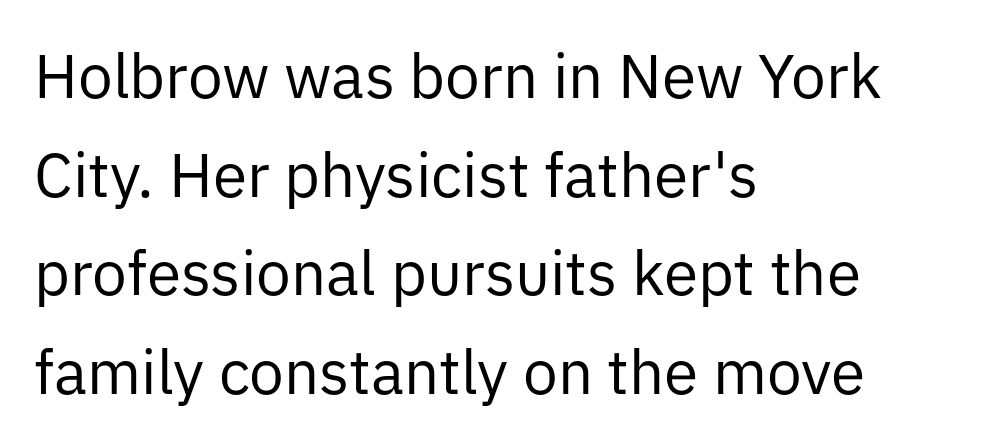
{"serif": "no", "italic": "no", "bold": "no", "weight": "regular", "width": "normal", "stroke_contrast": "low", "x_height": "medium", "monospaced": "no", "underline": "no", "align": "left", "line_spacing": "normal", "line_spacing_ratio": 1.59, "letter_spacing": "normal", "letter_spacing_em": 0.0, "glyph_px": 62}
